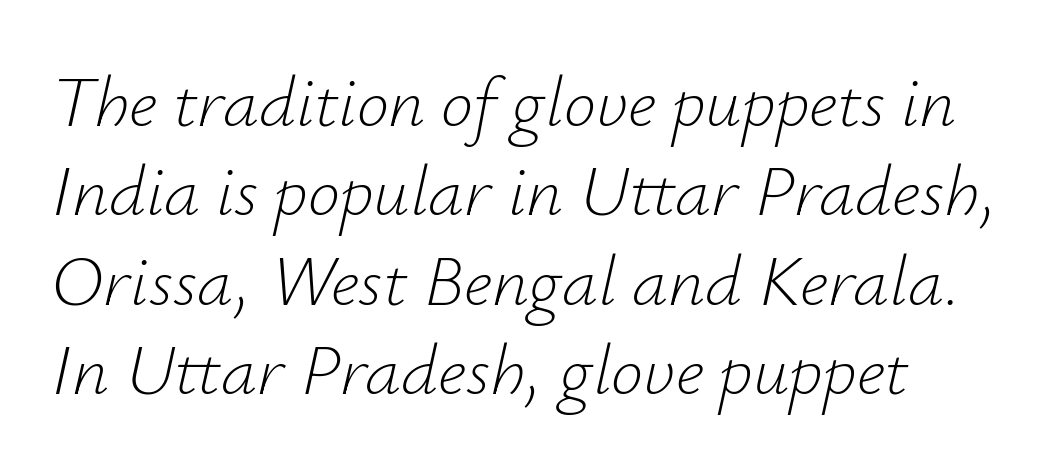
The image shows 72 px light type, italic (leaning right); set left-aligned, line spacing 1.24x, normal letter spacing, not underlined; low stroke contrast and a small x-height.
